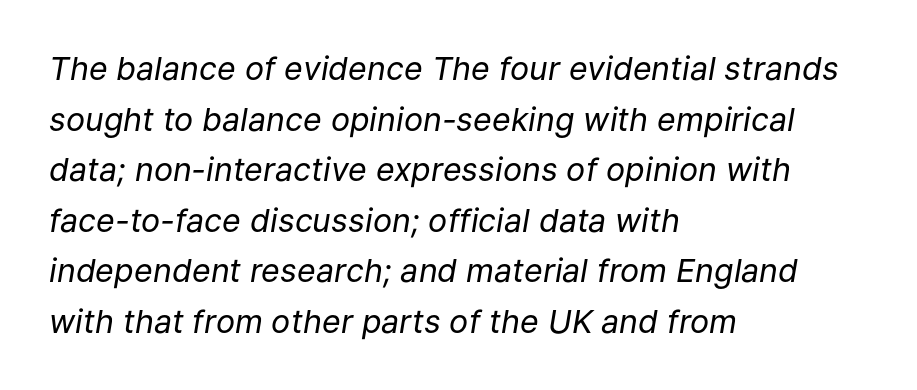
The tracking reads as untouched default to a designer's eye. Plain, unruled lines of type. The specimen reads as italic at a glance. The lines are quadded left. These lines are rendered in a variable-pitch font.
